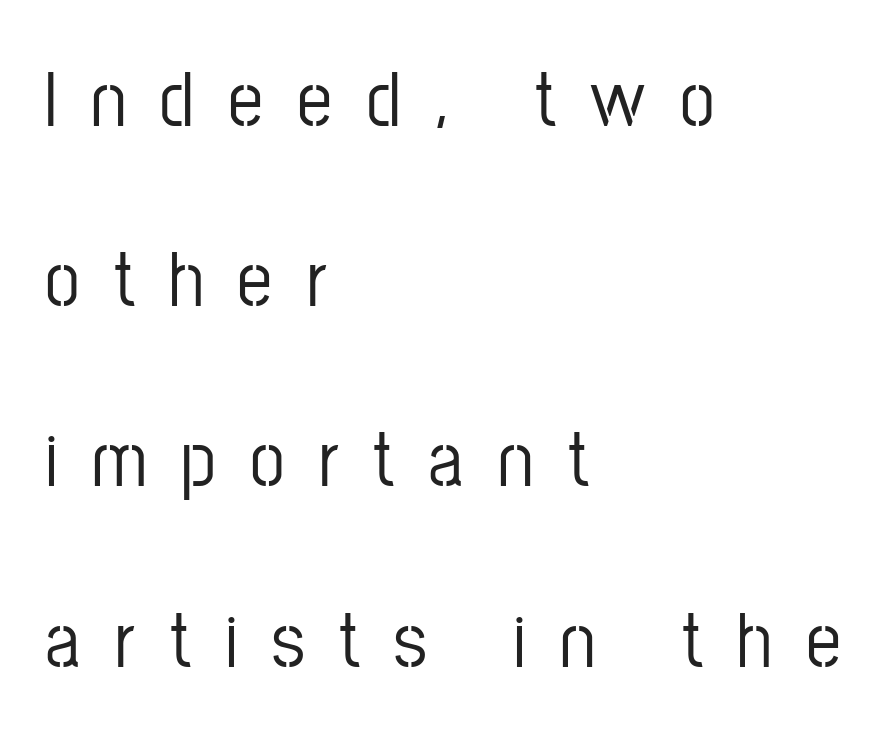
{"serif": "no", "italic": "no", "width": "condensed", "stroke_contrast": "low", "x_height": "medium", "monospaced": "no", "underline": "no", "align": "left", "line_spacing": "loose", "line_spacing_ratio": 2.31, "letter_spacing": "wide", "letter_spacing_em": 0.44, "glyph_px": 78}
